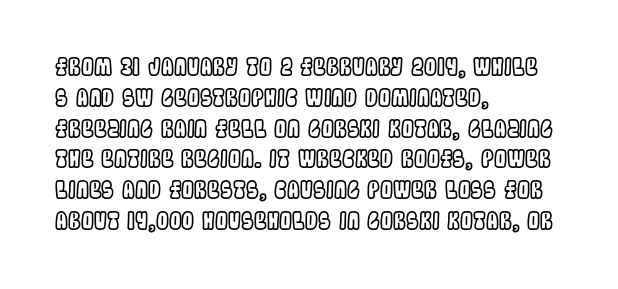
Q: Is the text italic (slanted)? A: No, it is upright.
Q: Is the text underlined? A: No.
Q: How is the paragraph aligned? A: Left-aligned.
Q: Is the spacing between letters normal or unusually wide? A: Normal.
Q: Is the spacing between lines tight, normal or loose? A: Normal.
